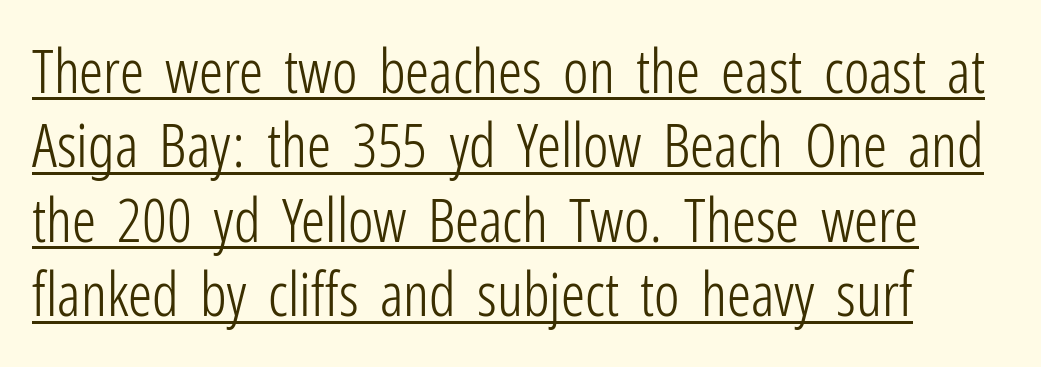
The letters stand straight up with perfectly vertical stems. The characters are drawn with everyday or finer stroke widths. The string is rendered with underlining switched on. The rendering shows plain stroke endings on the letterforms — a sans-serif design. The passage shown has conventional tracking throughout.
